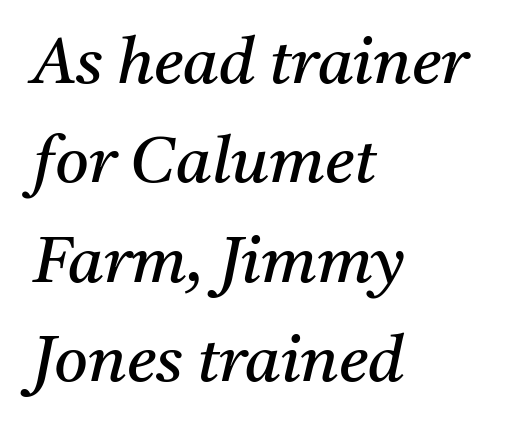
Q: Is the text bold? A: No.
Q: Is the text italic (slanted)? A: Yes, it leans right by about 11 degrees.
Q: Is the typeface a serif or a sans-serif typeface? A: Serif.
Q: Is the text underlined? A: No.
Q: How is the paragraph aligned? A: Left-aligned.
Q: Is the spacing between letters normal or unusually wide? A: Normal.
Q: Is the spacing between lines tight, normal or loose? A: Normal.
Q: Width (condensed, normal, or wide)? A: Normal.
Q: Stroke contrast? A: Medium.
Q: x-height? A: Medium.
Q: Monospaced? A: No.
